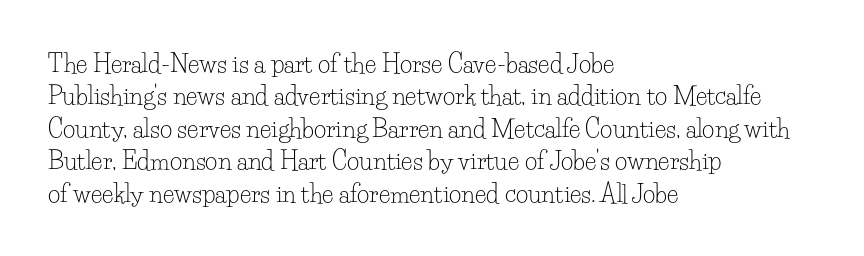
{"italic": "no", "bold": "no", "underline": "no", "align": "left", "line_spacing": "normal", "line_spacing_ratio": 1.35, "letter_spacing": "normal", "letter_spacing_em": 0.0, "glyph_px": 24}
